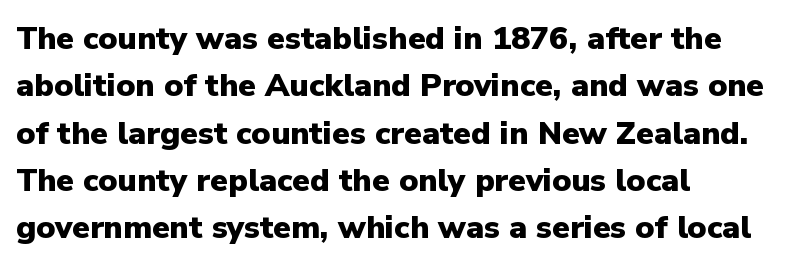
The image shows 32 px heavy sans-serif type, upright; set left-aligned, normal line spacing (1.48x), normal letter spacing, not underlined; low stroke contrast and a medium x-height.
